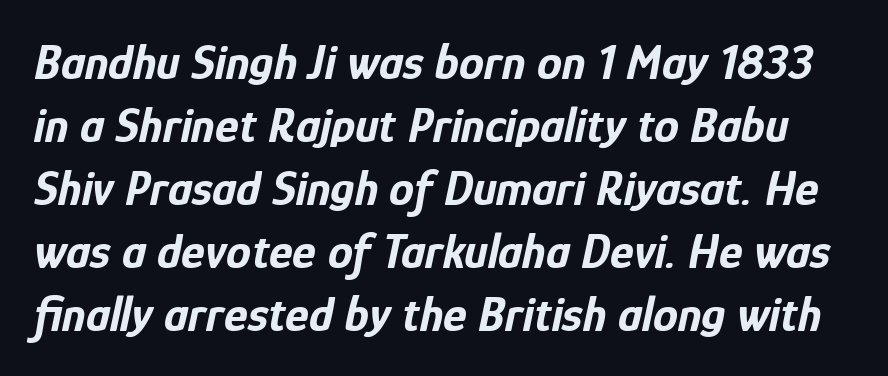
{"italic": "yes", "lean": "right", "slant_degrees": 12, "bold": "yes", "weight": "bold", "width": "condensed", "stroke_contrast": "low", "x_height": "medium", "monospaced": "no", "underline": "no", "line_spacing": "normal", "line_spacing_ratio": 1.26, "letter_spacing": "normal", "letter_spacing_em": 0.0, "glyph_px": 50}
